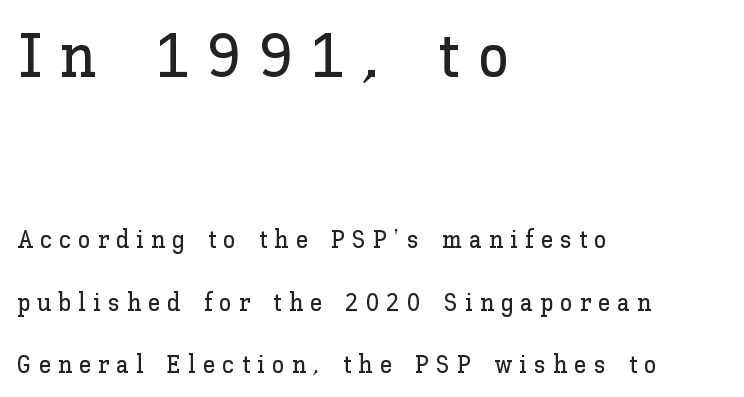
Q: Is the text italic (slanted)? A: No, it is upright.
Q: Is the text underlined? A: No.
Q: How is the paragraph aligned? A: Left-aligned.
Q: Is the spacing between letters normal or unusually wide? A: Unusually wide.
Q: Is the spacing between lines tight, normal or loose? A: Loose.
Q: Which block of text is set in a larger size, the first (top) or the second (bottom)? A: The first (top) one.
Q: Width (condensed, normal, or wide)? A: Normal.
Q: Stroke contrast? A: Low.
Q: x-height? A: Medium.
Q: Monospaced? A: No.
